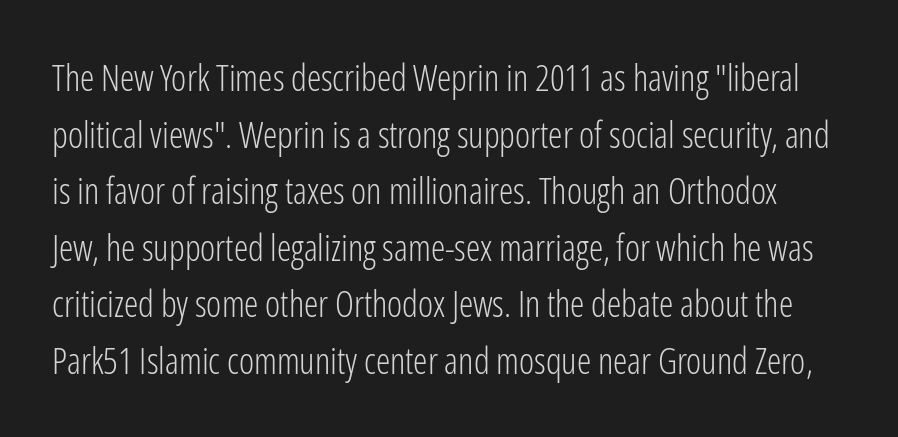
Is this a sans? Yes — the strokes have no serifs. Stem width sits at or under what a default text font uses. You could not count columns in this text — the font is proportionally spaced. The baseline area is clear. Honestly, the row spacing looks completely unremarkable. The typography opts for an upright posture over an oblique one.
